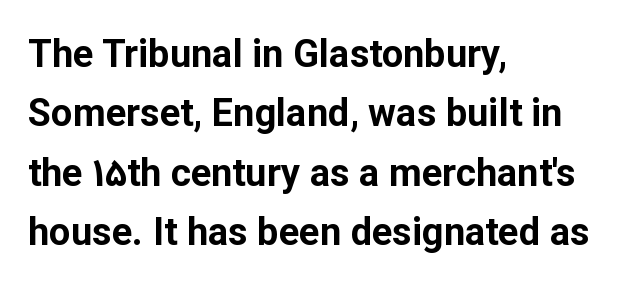
{"serif": "no", "italic": "no", "bold": "yes", "weight": "bold", "width": "normal", "stroke_contrast": "low", "x_height": "medium", "monospaced": "no", "underline": "no", "align": "left", "line_spacing": "normal", "line_spacing_ratio": 1.56, "letter_spacing": "normal", "letter_spacing_em": 0.0, "glyph_px": 38}
